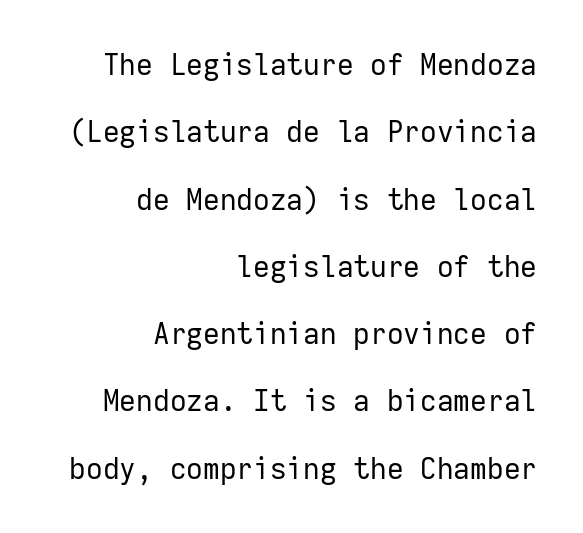
Q: Is the text bold? A: No.
Q: Is the text italic (slanted)? A: No, it is upright.
Q: Is the typeface a serif or a sans-serif typeface? A: Sans-serif.
Q: Is the text underlined? A: No.
Q: How is the paragraph aligned? A: Right-aligned.
Q: Is the spacing between letters normal or unusually wide? A: Normal.
Q: Is the spacing between lines tight, normal or loose? A: Loose.
Q: Width (condensed, normal, or wide)? A: Normal.
Q: Stroke contrast? A: Low.
Q: x-height? A: Medium.
Q: Monospaced? A: Yes.
